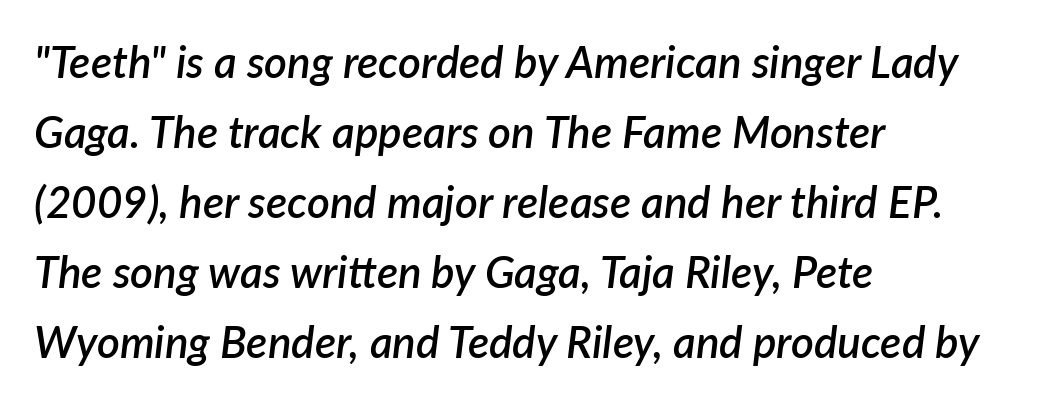
{"italic": "yes", "lean": "right", "slant_degrees": 7, "bold": "semi", "weight": "semibold", "width": "normal", "stroke_contrast": "low", "x_height": "medium", "monospaced": "no", "underline": "no", "align": "left", "line_spacing": "normal", "line_spacing_ratio": 1.59, "letter_spacing": "normal", "letter_spacing_em": 0.0, "glyph_px": 44}
